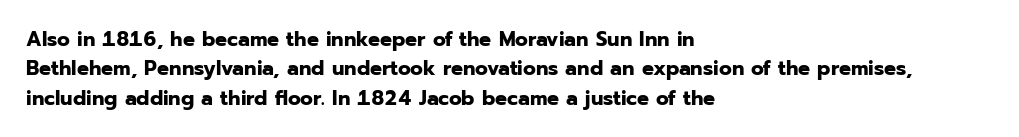
Posture: upright roman. Underlining? Definitely not there. Each line starts at the same left margin while the right side varies. Stroke thickness is high; the sample reads as a true bold. The block of text has a typical density, with ordinary space between rows.
